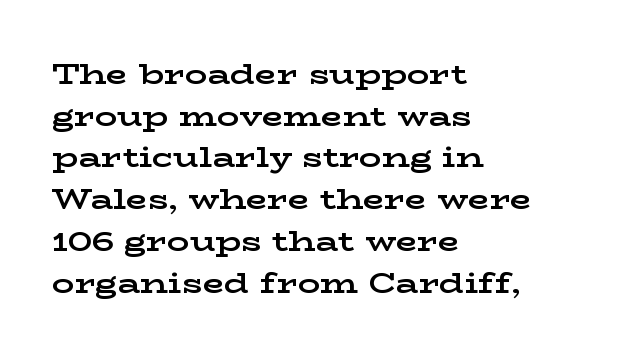
Q: Is the text bold? A: Yes.
Q: Is the text italic (slanted)? A: No, it is upright.
Q: Is the typeface a serif or a sans-serif typeface? A: Serif.
Q: Is the text underlined? A: No.
Q: How is the paragraph aligned? A: Left-aligned.
Q: Is the spacing between letters normal or unusually wide? A: Normal.
Q: Is the spacing between lines tight, normal or loose? A: Normal.
Q: Width (condensed, normal, or wide)? A: Wide.
Q: Stroke contrast? A: Low.
Q: x-height? A: Medium.
Q: Monospaced? A: No.
